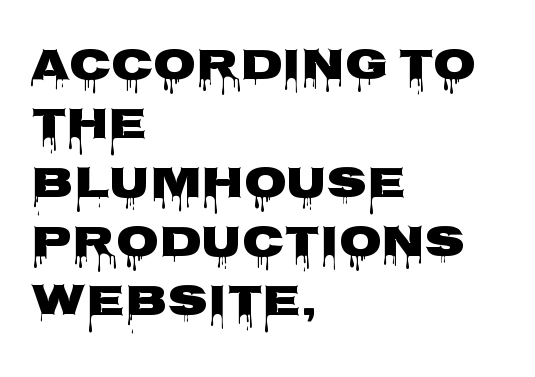
{"serif": "no", "italic": "no", "bold": "yes", "weight": "heavy", "width": "wide", "stroke_contrast": "low", "x_height": "large", "monospaced": "no", "underline": "no", "align": "left", "line_spacing": "normal", "line_spacing_ratio": 1.34, "letter_spacing": "normal", "letter_spacing_em": 0.0, "glyph_px": 44}
